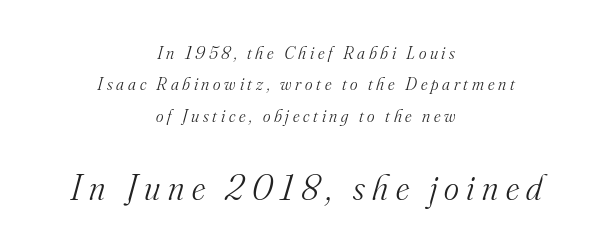
The font's italic variant was chosen for this text. On a weight scale, this lands at 450 or below. Letterform terminals end in serifs throughout the passage. Small over large — that's the arrangement of the two blocks here. Caption: multi-line text, centered on the measure.
